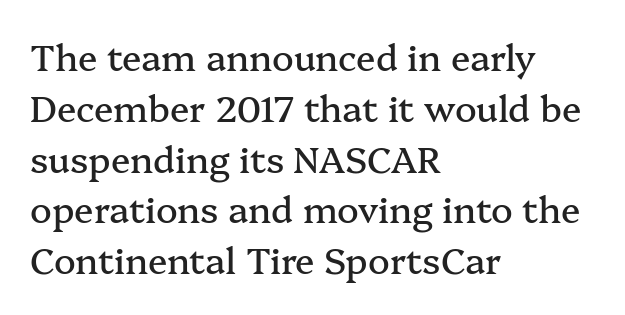
The image shows 36 px serif type, upright; set left-aligned, normal line spacing (1.41x), normal letter spacing, not underlined; medium stroke contrast and a medium x-height.
